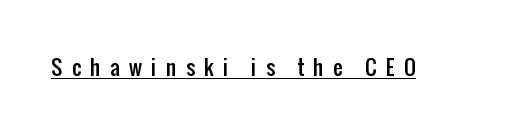
{"italic": "no", "underline": "yes", "letter_spacing": "wide", "letter_spacing_em": 0.45, "glyph_px": 21}
